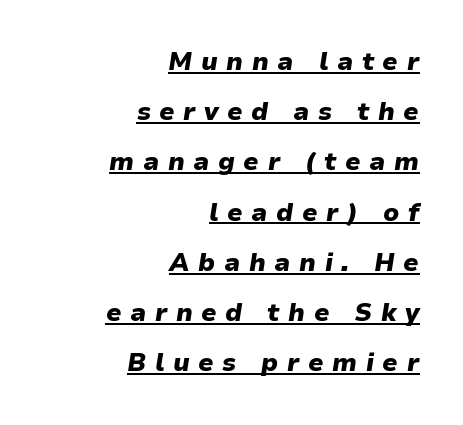
{"italic": "yes", "lean": "right", "slant_degrees": 9, "bold": "yes", "underline": "yes", "align": "right", "line_spacing": "loose", "line_spacing_ratio": 2.01, "letter_spacing": "wide", "letter_spacing_em": 0.34, "glyph_px": 25}
